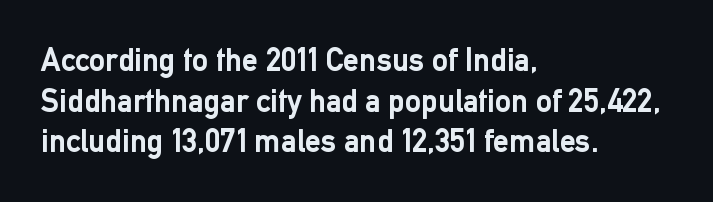
Q: Is the text bold? A: Yes.
Q: Is the text italic (slanted)? A: No, it is upright.
Q: Is the typeface a serif or a sans-serif typeface? A: Sans-serif.
Q: Is the text underlined? A: No.
Q: How is the paragraph aligned? A: Left-aligned.
Q: Is the spacing between letters normal or unusually wide? A: Normal.
Q: Is the spacing between lines tight, normal or loose? A: Normal.
Q: Width (condensed, normal, or wide)? A: Normal.
Q: Stroke contrast? A: Low.
Q: x-height? A: Medium.
Q: Monospaced? A: No.
